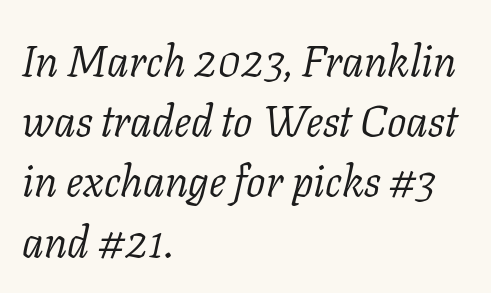
Q: Is the text bold? A: No.
Q: Is the text italic (slanted)? A: Yes, it leans right by about 11 degrees.
Q: Is the typeface a serif or a sans-serif typeface? A: Serif.
Q: Is the text underlined? A: No.
Q: How is the paragraph aligned? A: Left-aligned.
Q: Is the spacing between letters normal or unusually wide? A: Normal.
Q: Is the spacing between lines tight, normal or loose? A: Normal.
Q: Width (condensed, normal, or wide)? A: Normal.
Q: Stroke contrast? A: Low.
Q: x-height? A: Medium.
Q: Monospaced? A: No.
